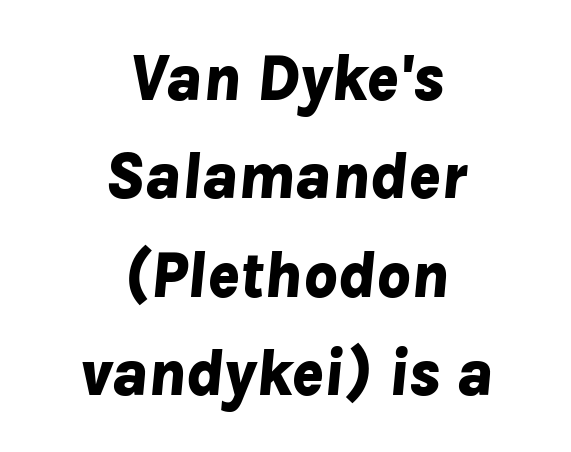
The image shows 66 px bold type, italic (leaning right); set centered, normal line spacing (1.49x), normal letter spacing, not underlined; low stroke contrast and a medium x-height.
